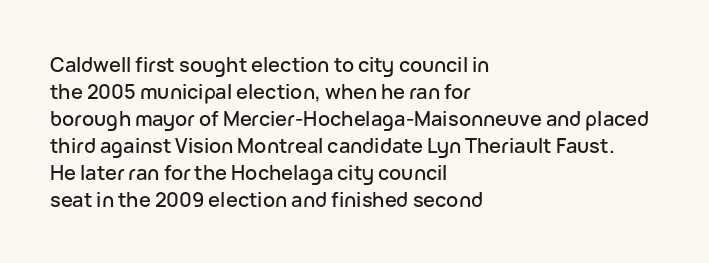
Q: Is the text italic (slanted)? A: No, it is upright.
Q: Is the text underlined? A: No.
Q: How is the paragraph aligned? A: Left-aligned.
Q: Is the spacing between letters normal or unusually wide? A: Normal.
Q: Is the spacing between lines tight, normal or loose? A: Normal.
